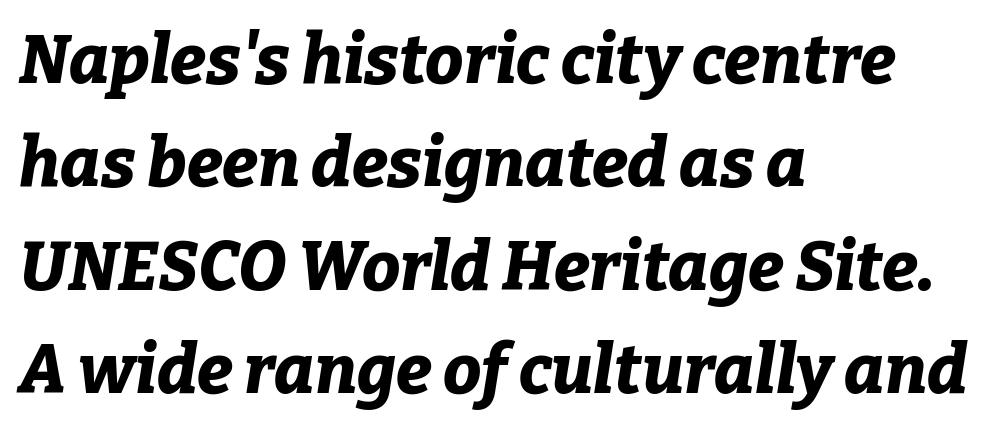
Underlining? Definitely not there. Designer's note — italics engaged. The rows are spaced the way most documents space them. The gaps between neighbouring characters are ordinary and unremarkable.
